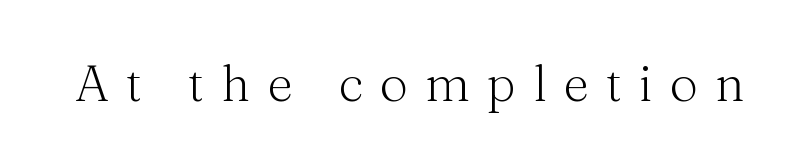
The image shows 50 px light serif type, upright; set unusually wide letter spacing (+0.34 em), not underlined; medium stroke contrast and a medium x-height.
